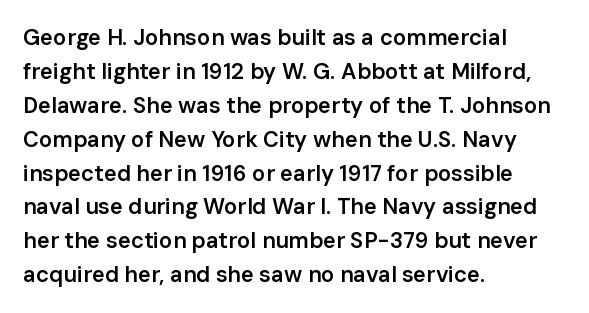
The image shows 22 px text type, upright; set left-aligned, normal line spacing (1.54x), normal letter spacing, not underlined.
